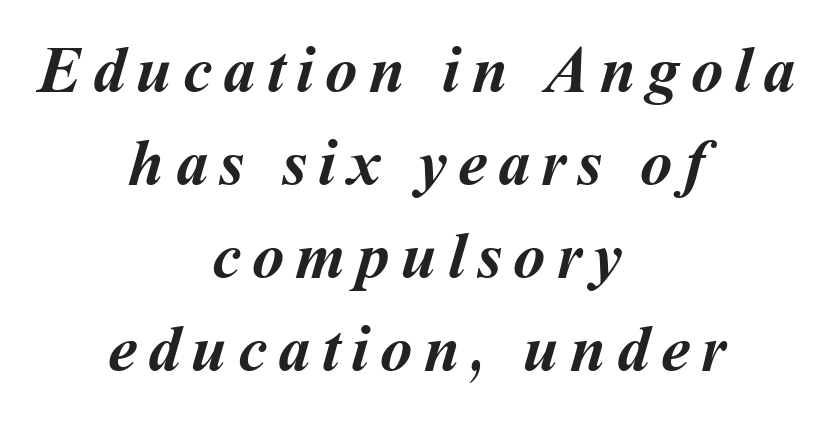
{"bold": "yes", "weight": "semibold", "width": "normal", "stroke_contrast": "medium", "x_height": "medium", "monospaced": "no", "underline": "no", "align": "center", "line_spacing": "normal", "line_spacing_ratio": 1.43, "glyph_px": 65}
